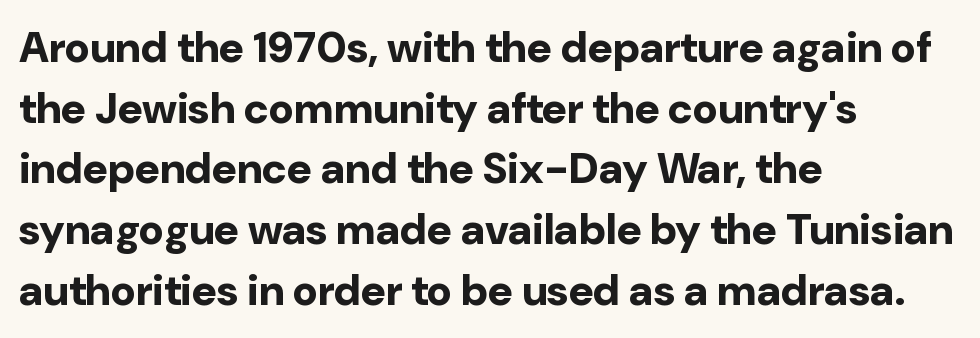
Has an underline been added? It has not. No extra tracking has been applied to these lines. In terms of leading, this rendering sits right in the middle. Examine the stroke ends and you'll find no serifs. Left-aligned paragraph, ragged on the right.
